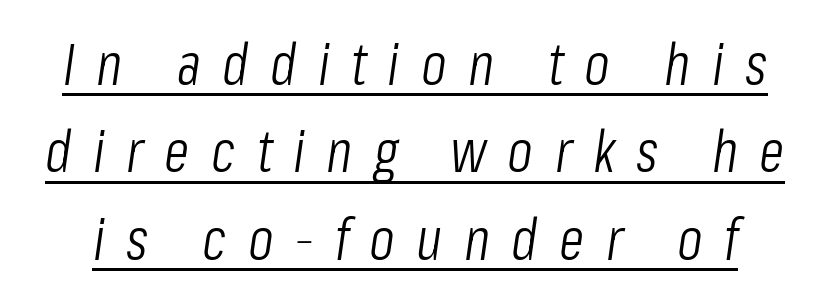
The letterforms sit at book weight or below. Words appear elongated and porous because spacing is wide. Vertically, the passage feels balanced, rows spaced as you'd expect. Check the space under the baseline: a stroke is drawn there. Spacing verdict: proportional, widths tailored to each character.
